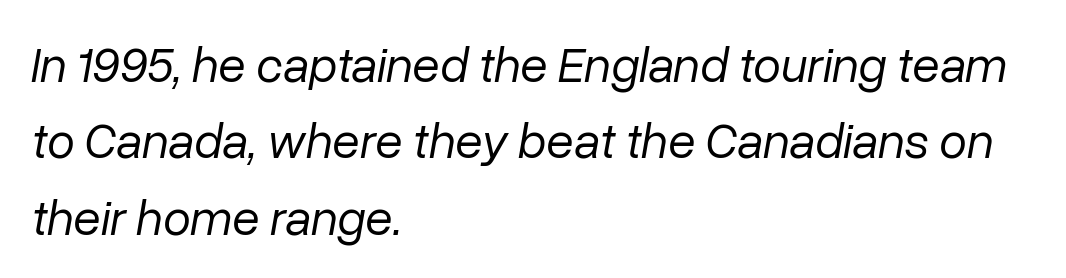
The image shows 50 px regular-weight type, italic (leaning right); set left-aligned, normal line spacing (1.53x), normal letter spacing, not underlined; low stroke contrast and a medium x-height.
